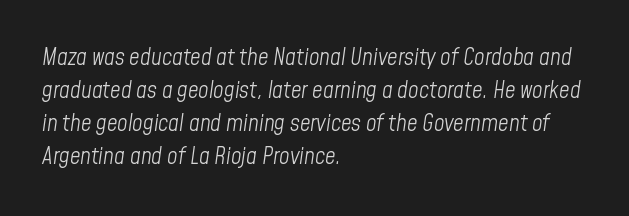
Is the stroke heavy? The answer is a plain regular-or-lighter. Regarding leading, the lines here are spaced in the standard way. The line texture is even and compact thanks to regular tracking. Designer's note — italics engaged. Horizontally, the lines are justified to the leading edge only.
